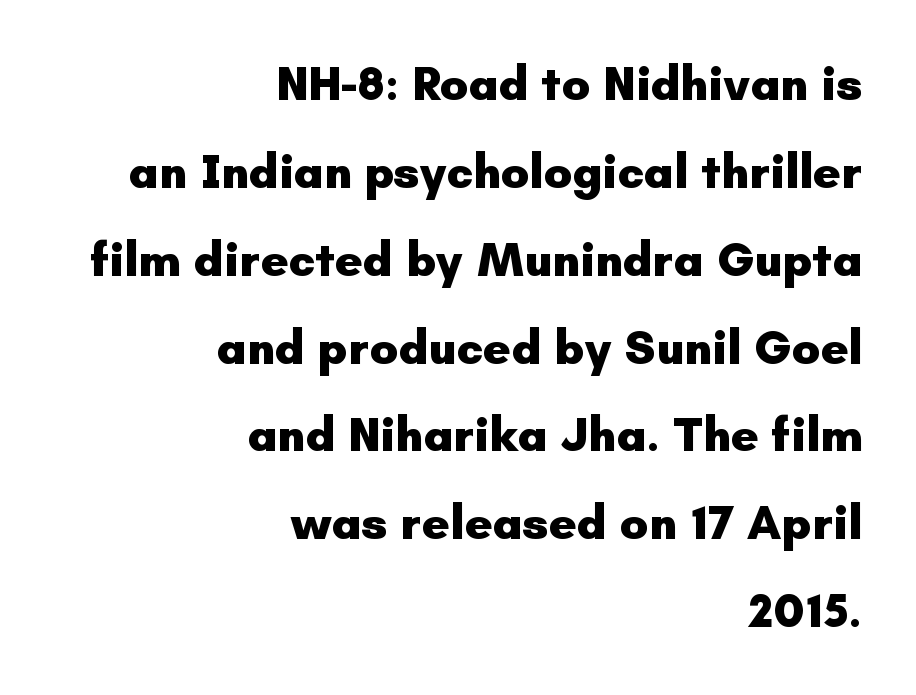
The image shows 48 px heavy sans-serif type, upright; set right-aligned, line spacing 1.83x, normal letter spacing, not underlined; low stroke contrast and a small x-height.
